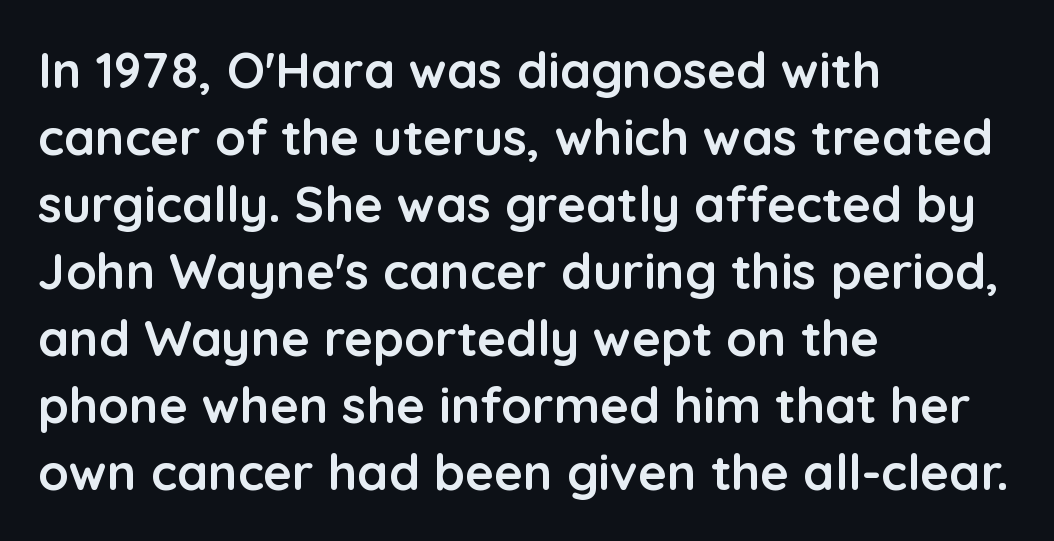
Horizontal alignment here is leftward, the default for most running prose. Every character sits straight up, as roman type does. Quick note: underline off. Is there much room between lines? A standard amount, neither cramped nor airy. Weight check: bold — yes, fully.
